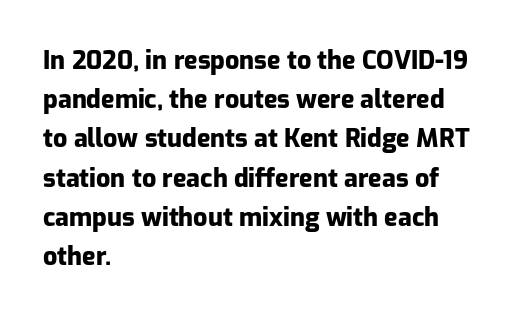
The image shows 25 px bold type, upright; set left-aligned, normal line spacing (1.57x), normal letter spacing, not underlined.
